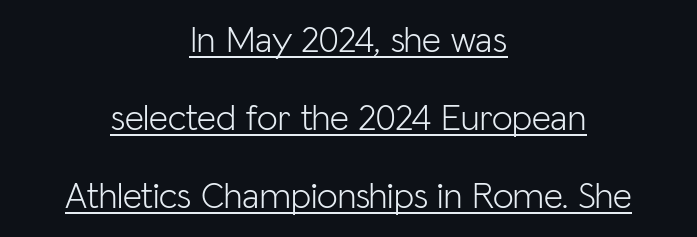
The image shows 37 px light sans-serif type, upright; set centered, loose line spacing (2.11x), normal letter spacing, underlined; low stroke contrast and a medium x-height.
